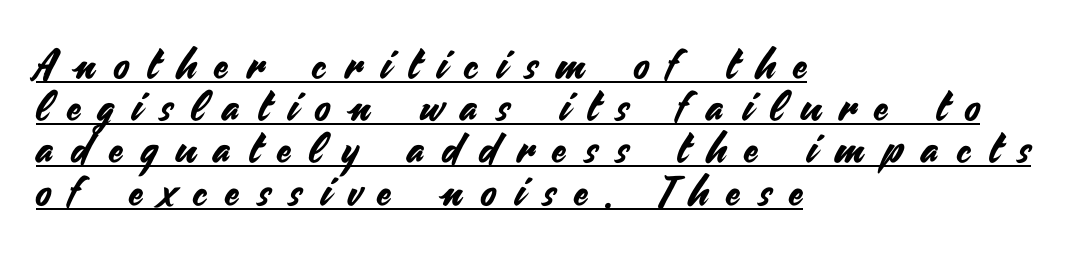
Q: Is the text italic (slanted)? A: Yes.
Q: Is the typeface a serif or a sans-serif typeface? A: Sans-serif.
Q: Is the text underlined? A: Yes.
Q: How is the paragraph aligned? A: Left-aligned.
Q: Is the spacing between letters normal or unusually wide? A: Unusually wide.
Q: Is the spacing between lines tight, normal or loose? A: Tight.
Q: Width (condensed, normal, or wide)? A: Normal.
Q: Stroke contrast? A: Medium.
Q: x-height? A: Small.
Q: Monospaced? A: No.
